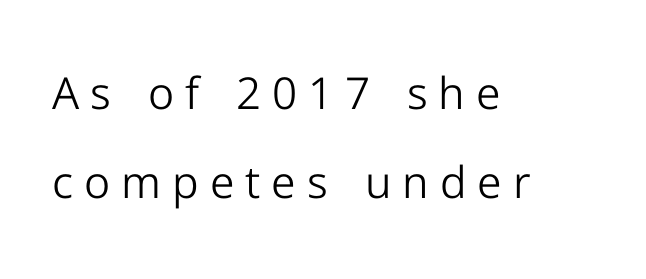
Q: Is the text bold? A: No.
Q: Is the text italic (slanted)? A: No, it is upright.
Q: Is the typeface a serif or a sans-serif typeface? A: Sans-serif.
Q: Is the text underlined? A: No.
Q: How is the paragraph aligned? A: Left-aligned.
Q: Is the spacing between letters normal or unusually wide? A: Unusually wide.
Q: Is the spacing between lines tight, normal or loose? A: Loose.
Q: Width (condensed, normal, or wide)? A: Normal.
Q: Stroke contrast? A: Low.
Q: x-height? A: Medium.
Q: Monospaced? A: No.
